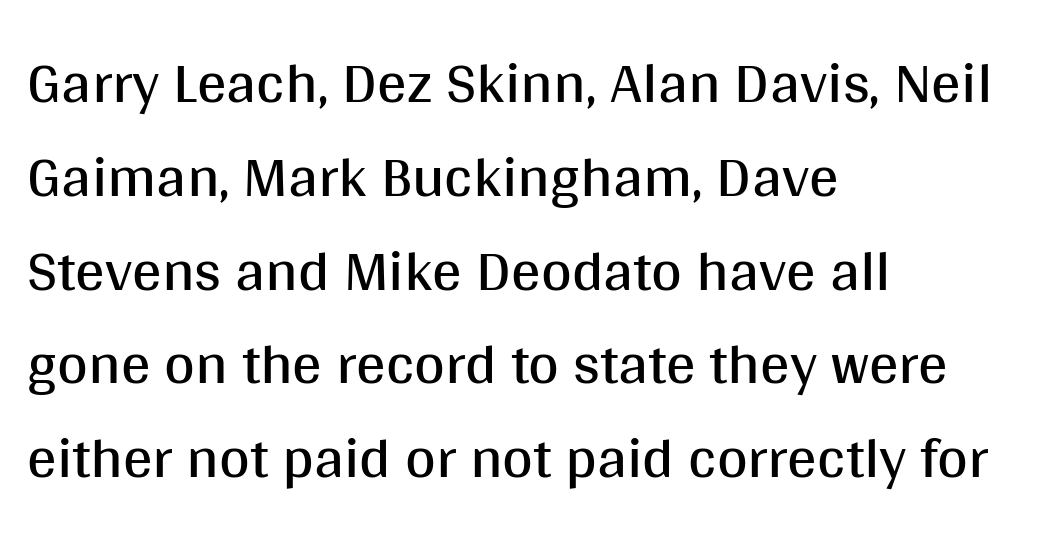
The image shows 59 px regular-weight sans-serif type, upright; set left-aligned, normal line spacing (1.59x), normal letter spacing, not underlined; medium stroke contrast and a large x-height.
